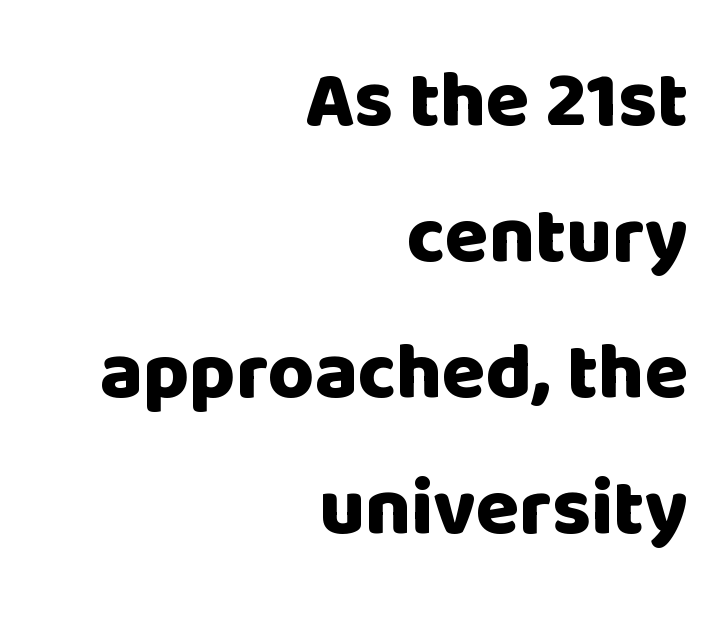
The image shows 79 px heavy sans-serif type, upright; set right-aligned, line spacing 1.72x, normal letter spacing, not underlined; low stroke contrast and a large x-height.
